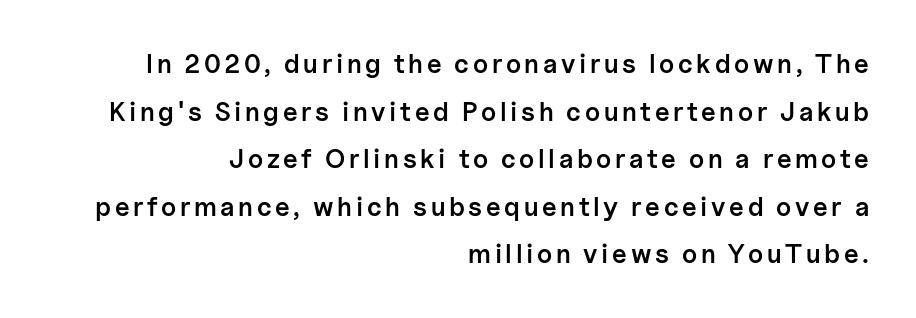
The image shows 26 px text type, upright; set right-aligned, line spacing 1.83x, not underlined.
